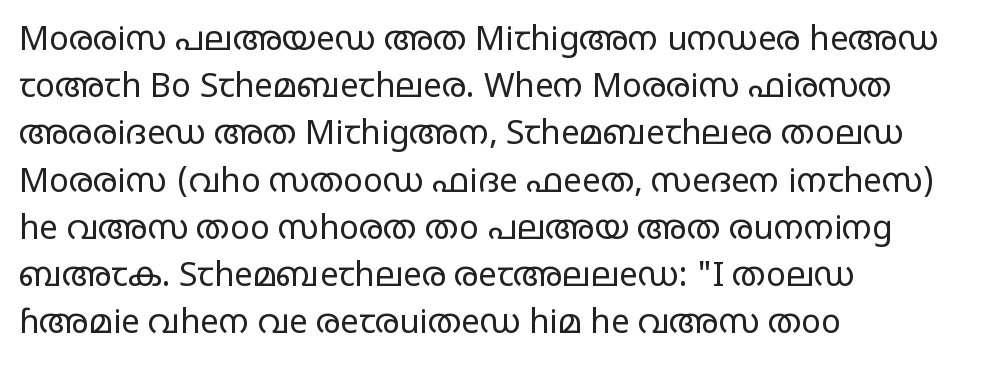
Q: Is the text bold? A: No.
Q: Is the text italic (slanted)? A: No, it is upright.
Q: Is the typeface a serif or a sans-serif typeface? A: Sans-serif.
Q: Is the text underlined? A: No.
Q: How is the paragraph aligned? A: Left-aligned.
Q: Is the spacing between letters normal or unusually wide? A: Normal.
Q: Is the spacing between lines tight, normal or loose? A: Normal.
Q: Width (condensed, normal, or wide)? A: Wide.
Q: Stroke contrast? A: Low.
Q: x-height? A: Large.
Q: Monospaced? A: No.
